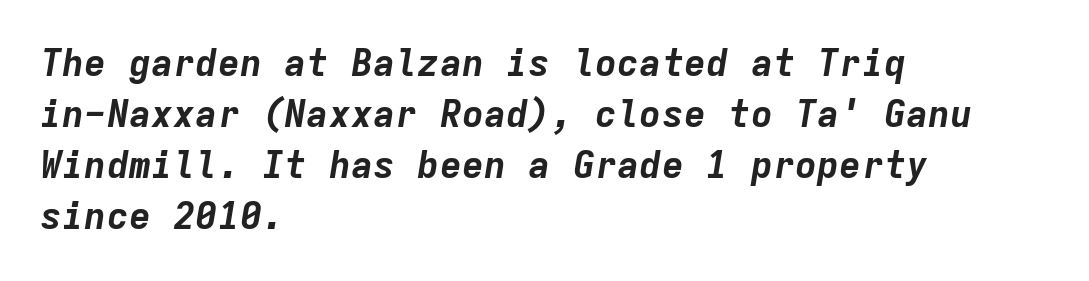
{"italic": "yes", "lean": "right", "slant_degrees": 9, "bold": "yes", "weight": "bold", "width": "normal", "stroke_contrast": "low", "x_height": "medium", "monospaced": "yes", "underline": "no", "align": "left", "line_spacing": "normal", "line_spacing_ratio": 1.38, "letter_spacing": "normal", "letter_spacing_em": 0.0, "glyph_px": 37}
